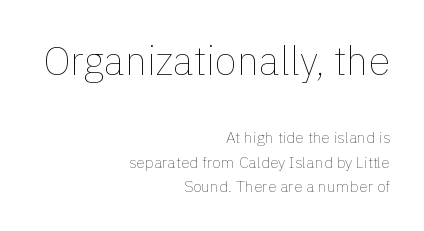
{"italic": "no", "bold": "no", "weight": "thin", "width": "normal", "x_height": "medium", "monospaced": "no", "underline": "no", "align": "right", "line_spacing": "normal", "line_spacing_ratio": 1.51, "letter_spacing": "normal", "letter_spacing_em": 0.0, "larger_block": "first", "size_ratio": 2.5, "glyph_px": 40}
